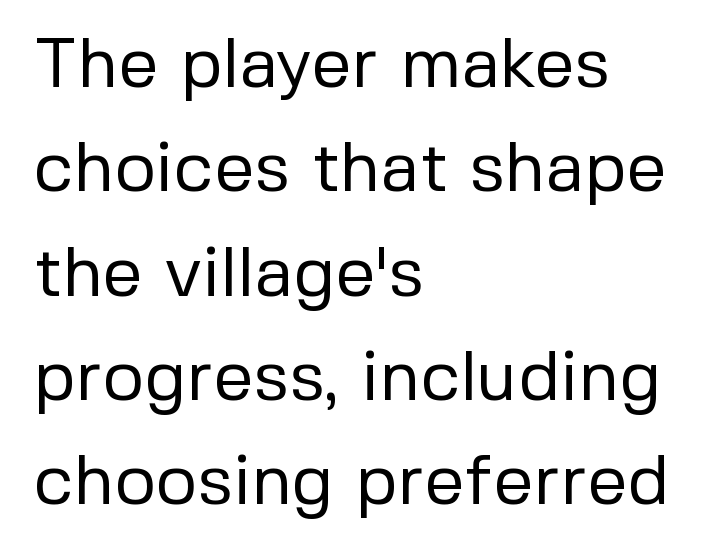
{"serif": "no", "italic": "no", "bold": "no", "weight": "regular", "width": "normal", "stroke_contrast": "low", "x_height": "medium", "monospaced": "no", "underline": "no", "align": "left", "line_spacing": "normal", "line_spacing_ratio": 1.47, "letter_spacing": "normal", "letter_spacing_em": 0.0, "glyph_px": 71}
